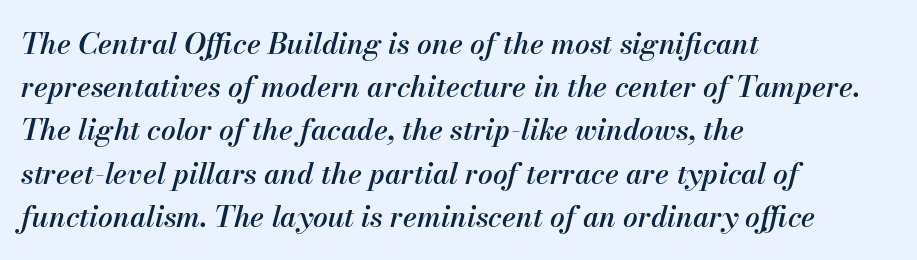
The image shows 29 px semibold type, italic (leaning right); set left-aligned, normal line spacing (1.49x), normal letter spacing, not underlined; medium stroke contrast and a small x-height.
